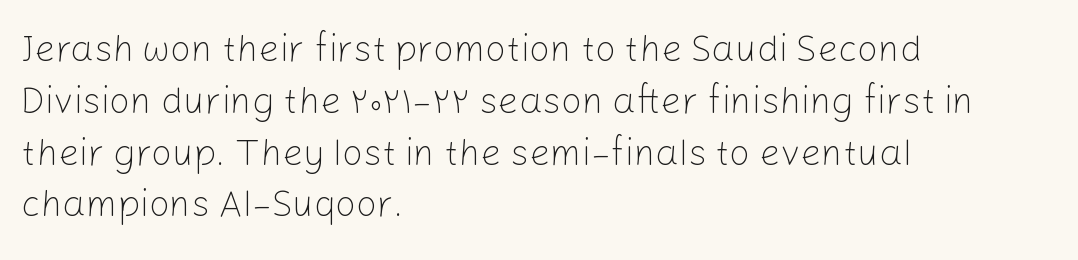
{"serif": "no", "italic": "no", "bold": "no", "weight": "light", "width": "normal", "stroke_contrast": "low", "x_height": "medium", "monospaced": "no", "underline": "no", "align": "left", "line_spacing": "normal", "line_spacing_ratio": 1.4, "letter_spacing": "normal", "letter_spacing_em": 0.0, "glyph_px": 37}
